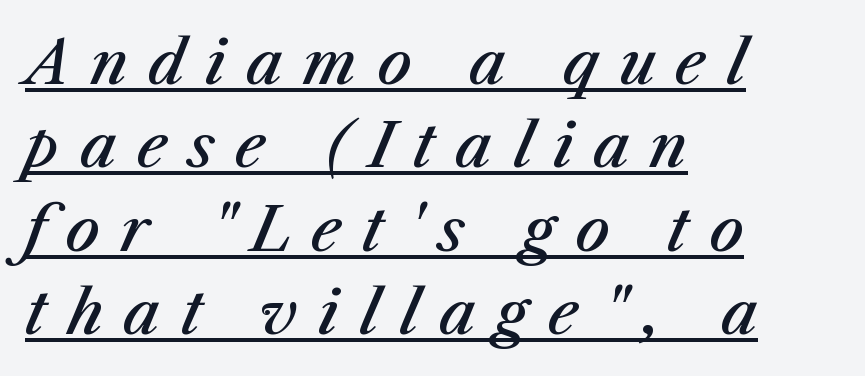
The image shows 60 px semibold type, italic (leaning right); set left-aligned, normal line spacing (1.39x), unusually wide letter spacing (+0.34 em), underlined; medium stroke contrast and a medium x-height.
